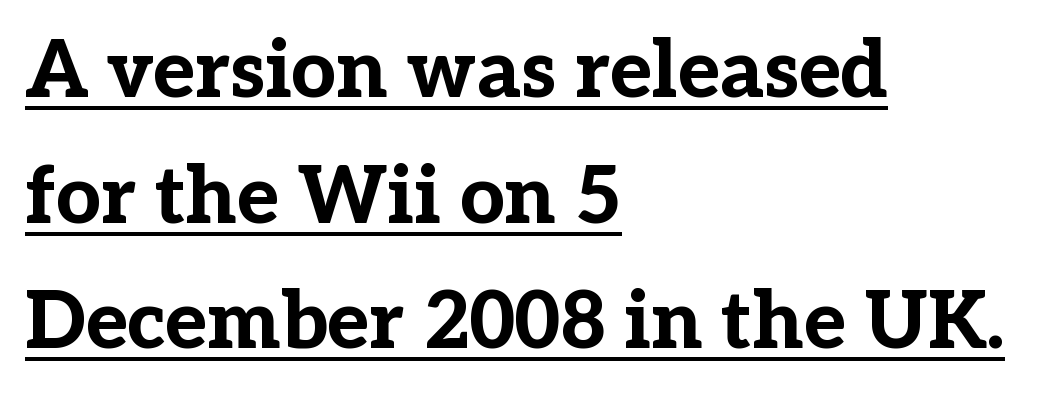
The image shows 79 px bold serif type, upright; set left-aligned, normal line spacing (1.59x), normal letter spacing, underlined; low stroke contrast and a medium x-height.
